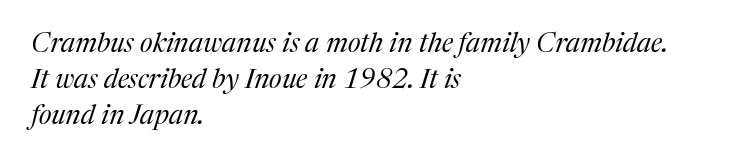
The image shows 27 px text type, italic (leaning right); set left-aligned, normal line spacing (1.34x), normal letter spacing, not underlined.
